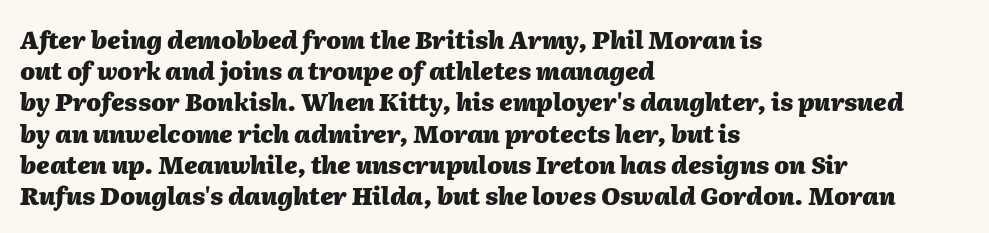
The image shows 24 px bold type, italic (leaning right); set left-aligned, normal line spacing (1.3x), normal letter spacing, not underlined.
